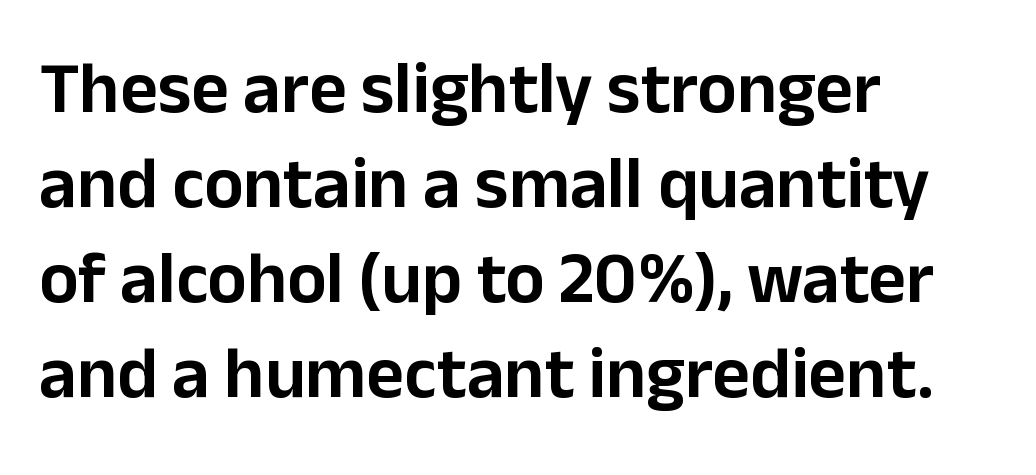
The image shows 73 px sans-serif type, upright; set left-aligned, normal line spacing (1.3x), normal letter spacing, not underlined; low stroke contrast and a medium x-height.
